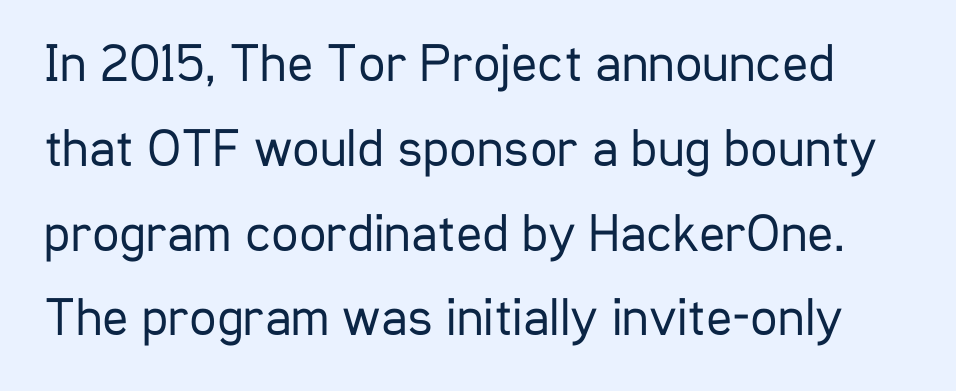
Q: Is the text bold? A: No.
Q: Is the text italic (slanted)? A: No, it is upright.
Q: Is the typeface a serif or a sans-serif typeface? A: Sans-serif.
Q: Is the text underlined? A: No.
Q: Is the spacing between letters normal or unusually wide? A: Normal.
Q: Is the spacing between lines tight, normal or loose? A: Normal.
Q: Width (condensed, normal, or wide)? A: Condensed.
Q: Stroke contrast? A: Low.
Q: x-height? A: Medium.
Q: Monospaced? A: No.
